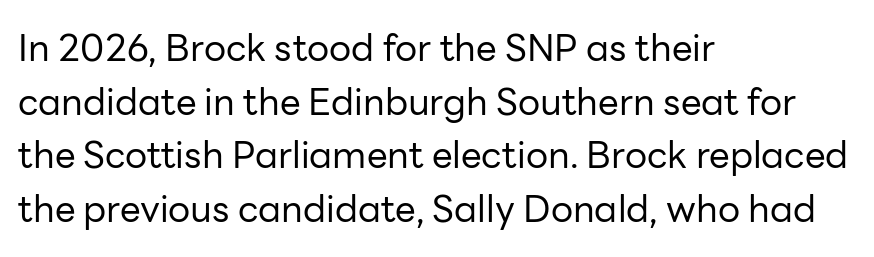
The image shows 37 px regular-weight sans-serif type, upright; set left-aligned, normal line spacing (1.45x), normal letter spacing, not underlined; low stroke contrast and a medium x-height.
